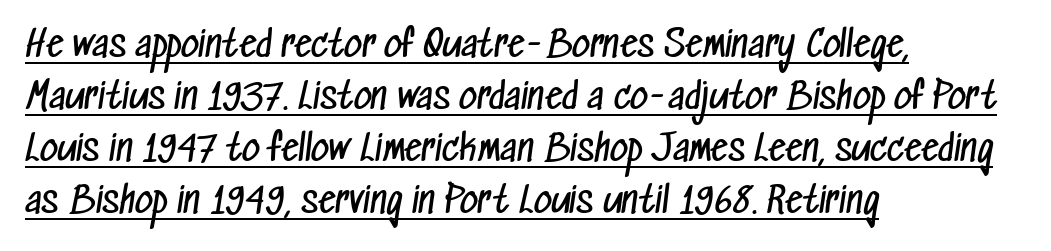
The image shows 35 px regular-weight, condensed sans-serif type; set left-aligned, normal line spacing (1.49x), normal letter spacing, underlined; low stroke contrast and a medium x-height.
